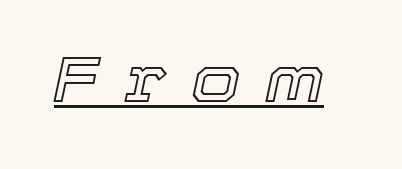
Q: Is the text italic (slanted)? A: Yes, it leans right by about 12 degrees.
Q: Is the text underlined? A: Yes.
Q: Is the spacing between letters normal or unusually wide? A: Unusually wide.
Q: Width (condensed, normal, or wide)? A: Normal.
Q: x-height? A: Medium.
Q: Monospaced? A: No.
